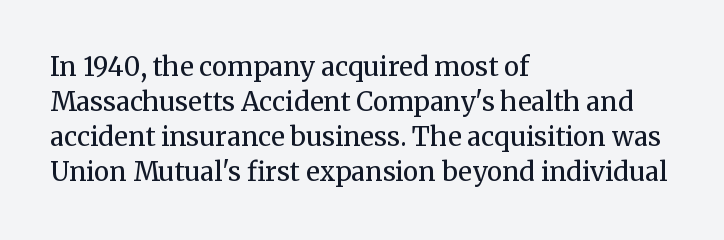
The image shows 26 px text type, upright; set left-aligned, normal line spacing (1.35x), normal letter spacing, not underlined.
